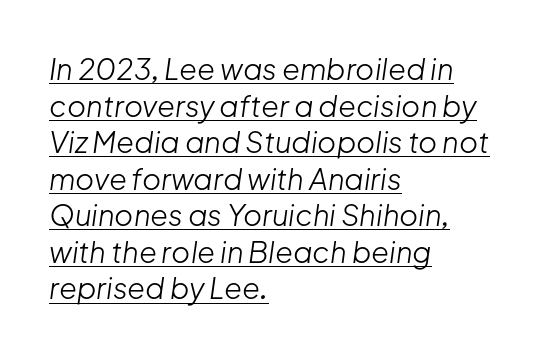
Q: Is the text bold? A: No.
Q: Is the text italic (slanted)? A: Yes, it leans right by about 8 degrees.
Q: Is the text underlined? A: Yes.
Q: How is the paragraph aligned? A: Left-aligned.
Q: Is the spacing between letters normal or unusually wide? A: Normal.
Q: Is the spacing between lines tight, normal or loose? A: Normal.
Q: Width (condensed, normal, or wide)? A: Normal.
Q: Stroke contrast? A: Low.
Q: x-height? A: Medium.
Q: Monospaced? A: No.
